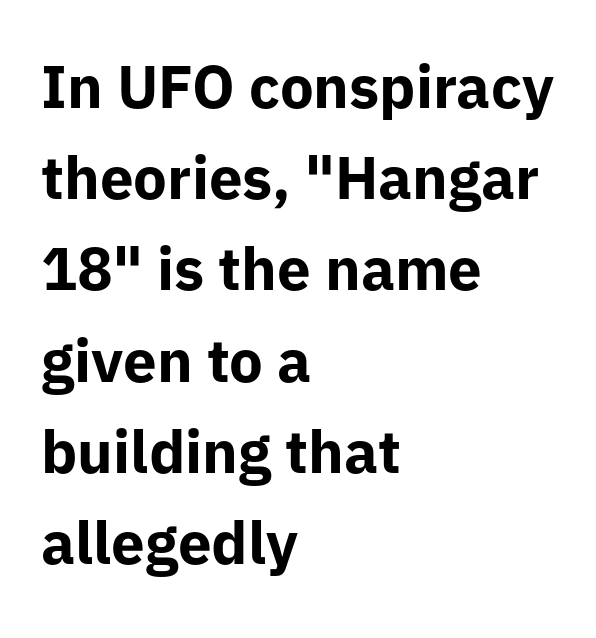
The rendering anchors every line to the left-hand side. A typesetter would call this proportional, since set widths differ per character. Does extra space separate the letters? No, they use regular spacing. Compared with an ordinary text face, these strokes are far heavier — a full bold.
